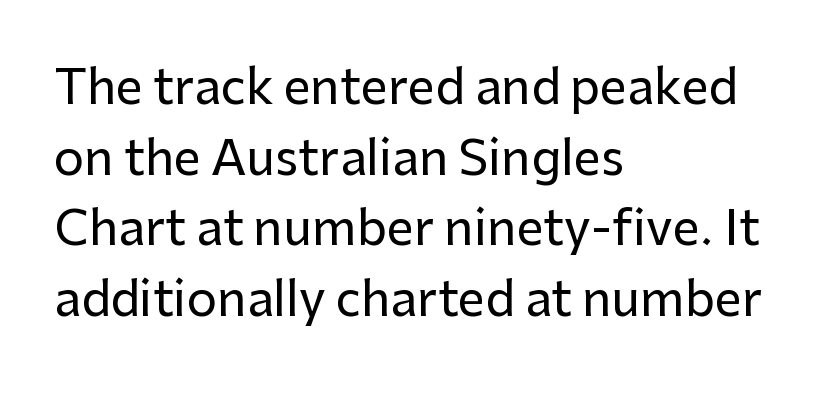
{"serif": "no", "italic": "no", "width": "normal", "stroke_contrast": "low", "x_height": "medium", "monospaced": "no", "underline": "no", "align": "left", "line_spacing": "normal", "line_spacing_ratio": 1.47, "letter_spacing": "normal", "letter_spacing_em": 0.0, "glyph_px": 48}
